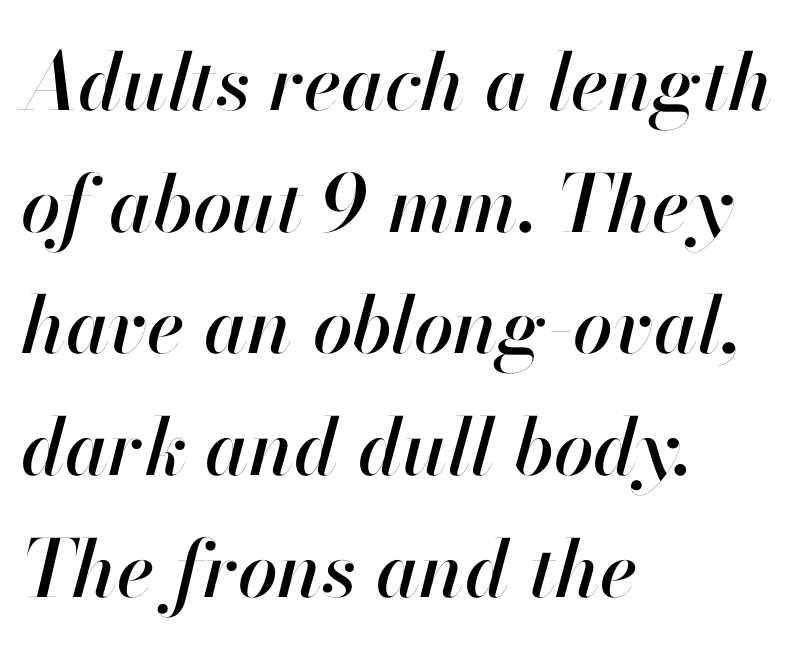
{"italic": "yes", "lean": "right", "slant_degrees": 13, "width": "normal", "stroke_contrast": "high", "x_height": "small", "monospaced": "no", "underline": "no", "align": "left", "line_spacing": "normal", "line_spacing_ratio": 1.54, "letter_spacing": "normal", "letter_spacing_em": 0.0, "glyph_px": 79}
